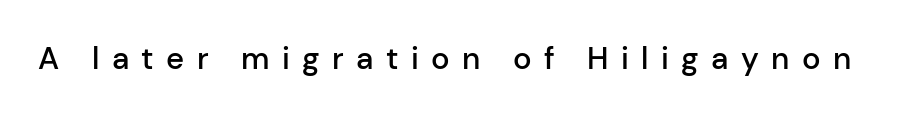
Q: Is the text bold? A: Semi-bold.
Q: Is the text italic (slanted)? A: No, it is upright.
Q: Is the typeface a serif or a sans-serif typeface? A: Sans-serif.
Q: Is the text underlined? A: No.
Q: Is the spacing between letters normal or unusually wide? A: Unusually wide.
Q: Width (condensed, normal, or wide)? A: Normal.
Q: Stroke contrast? A: Low.
Q: x-height? A: Medium.
Q: Monospaced? A: No.
